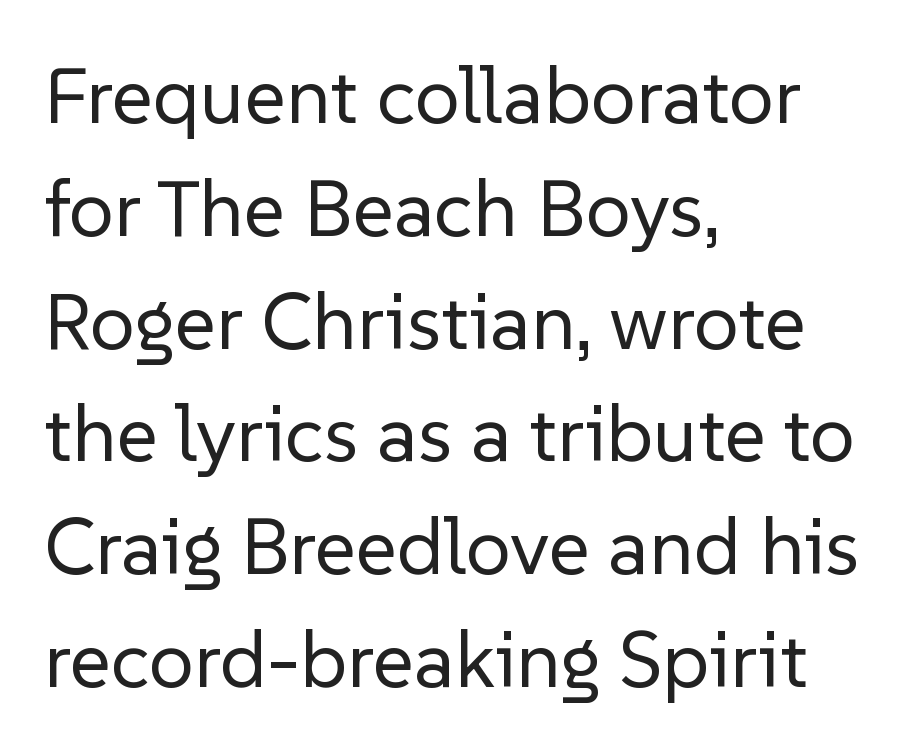
{"serif": "no", "italic": "no", "bold": "no", "weight": "regular", "width": "normal", "stroke_contrast": "low", "x_height": "medium", "monospaced": "no", "underline": "no", "align": "left", "line_spacing": "normal", "line_spacing_ratio": 1.41, "letter_spacing": "normal", "letter_spacing_em": 0.0, "glyph_px": 80}
